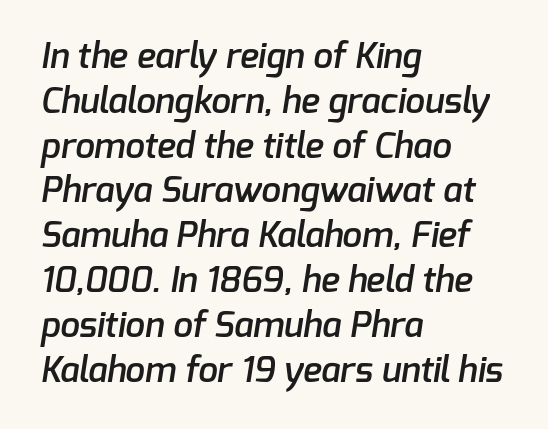
{"serif": "no", "bold": "semi", "weight": "semibold", "width": "normal", "stroke_contrast": "low", "x_height": "medium", "monospaced": "no", "underline": "no", "align": "left", "line_spacing": "normal", "line_spacing_ratio": 1.28, "letter_spacing": "normal", "letter_spacing_em": 0.0, "glyph_px": 35}
